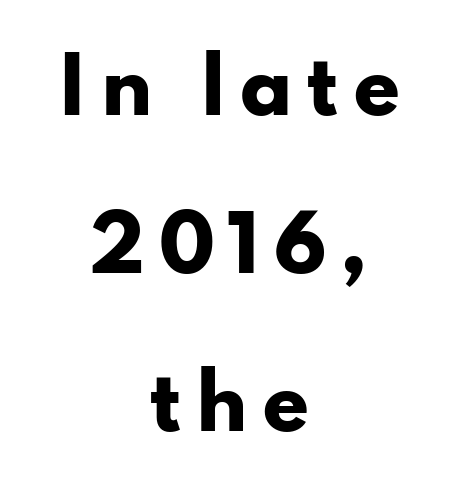
Q: Is the text bold? A: Yes.
Q: Is the text italic (slanted)? A: No, it is upright.
Q: Is the typeface a serif or a sans-serif typeface? A: Sans-serif.
Q: Is the text underlined? A: No.
Q: How is the paragraph aligned? A: Centered.
Q: Is the spacing between lines tight, normal or loose? A: Loose.
Q: Width (condensed, normal, or wide)? A: Wide.
Q: Stroke contrast? A: Low.
Q: x-height? A: Small.
Q: Monospaced? A: No.
